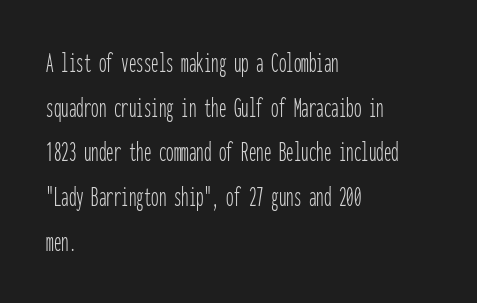
There is no visible air inserted between adjacent glyphs. A typesetter would call this monospace, since all characters share one set width. Each letter's strokes conclude bluntly, with no projecting serifs. If you drew a line through each stem, it would be perfectly vertical. A classic flush-left, rag-right setting is used for this passage.
